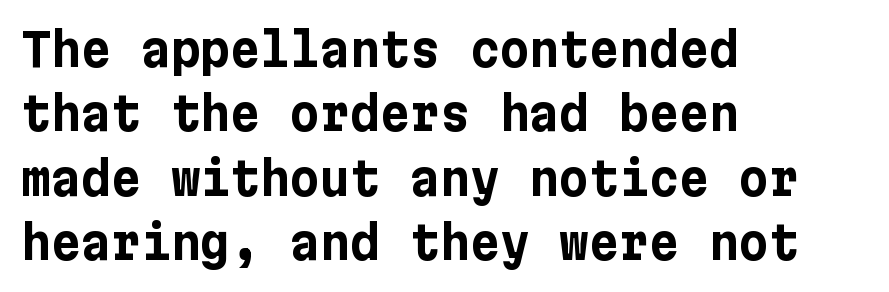
{"serif": "no", "italic": "no", "bold": "yes", "weight": "bold", "width": "normal", "stroke_contrast": "low", "x_height": "medium", "underline": "no", "align": "left", "line_spacing": "normal", "line_spacing_ratio": 1.4, "letter_spacing": "normal", "letter_spacing_em": 0.0, "glyph_px": 46}
